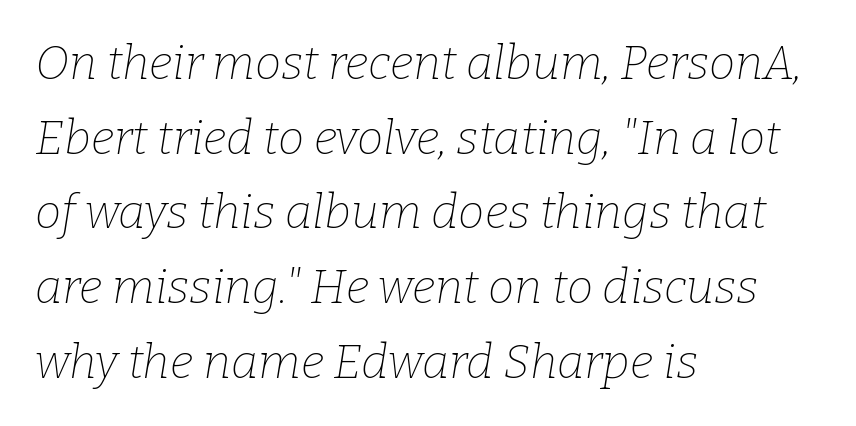
The block of text has a typical density, with ordinary space between rows. A typesetter would call this proportional, since set widths differ per character. Yep, those are serifs on the letters. Characters follow at the spacing the type designer built in. Heft: none added — not bold. Caption: multi-line text, flush left, ragged right.
